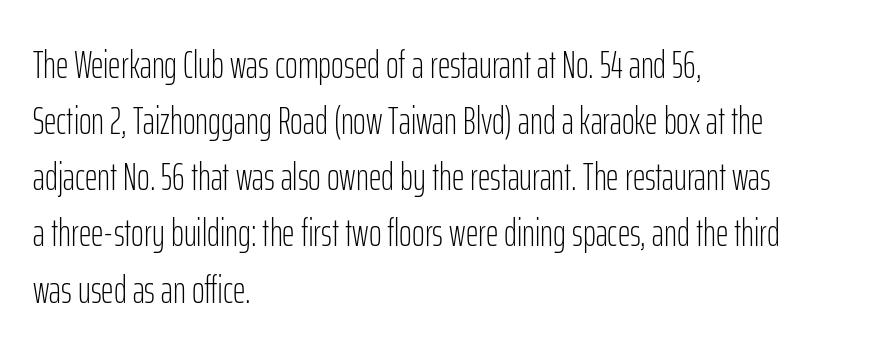
Q: Is the text bold? A: No.
Q: Is the text italic (slanted)? A: No, it is upright.
Q: Is the typeface a serif or a sans-serif typeface? A: Sans-serif.
Q: Is the text underlined? A: No.
Q: How is the paragraph aligned? A: Left-aligned.
Q: Is the spacing between letters normal or unusually wide? A: Normal.
Q: Is the spacing between lines tight, normal or loose? A: Normal.
Q: Width (condensed, normal, or wide)? A: Condensed.
Q: Stroke contrast? A: Low.
Q: x-height? A: Medium.
Q: Monospaced? A: No.
